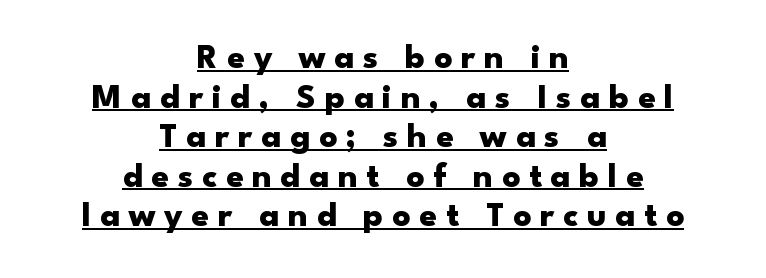
Proportional: the letters do not fall into vertical columns. This rendering widens character spacing well past its baseline value. What decoration does the sample have? An underline. A sans-serif font was chosen for this passage. The passage shown is emphatically bold. No italicization has been applied; the sample stays upright.
